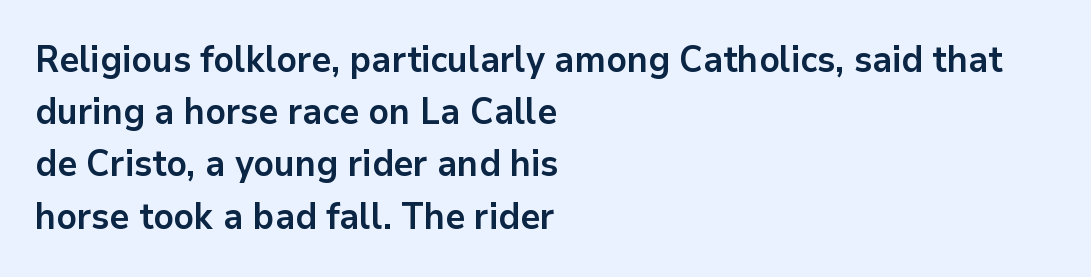
The image shows 36 px bold sans-serif type, upright; set left-aligned, normal line spacing (1.45x), normal letter spacing, not underlined; low stroke contrast and a medium x-height.
